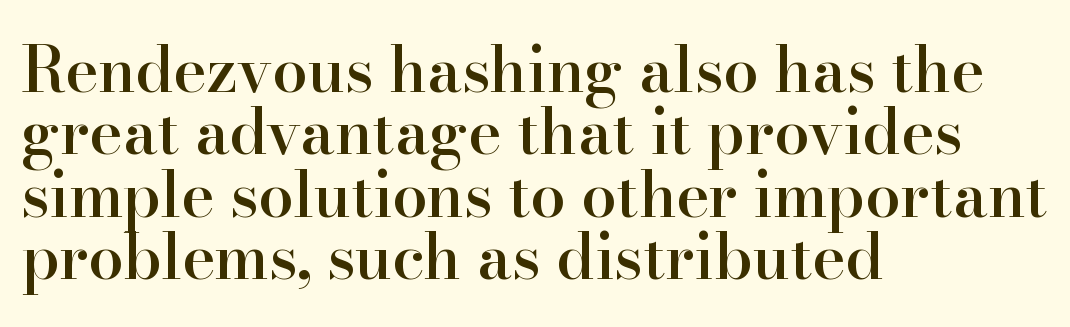
You can tell from the footed stems that serif type was used. Leftover space on each line is placed entirely after the last word. Is there much room between lines? No — they nearly touch. The face used here is rendered with its standard letterfit. Lines of text with bare space underneath.
